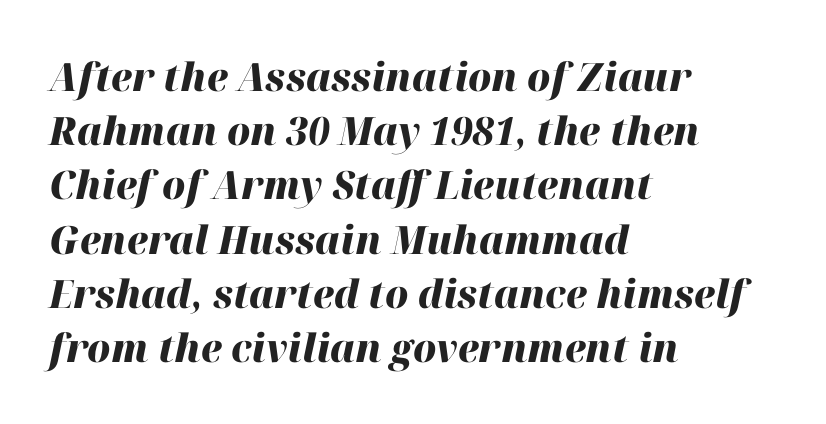
The image shows 39 px heavy type, italic (leaning right); set left-aligned, normal line spacing (1.39x), normal letter spacing, not underlined; high stroke contrast and a medium x-height.
